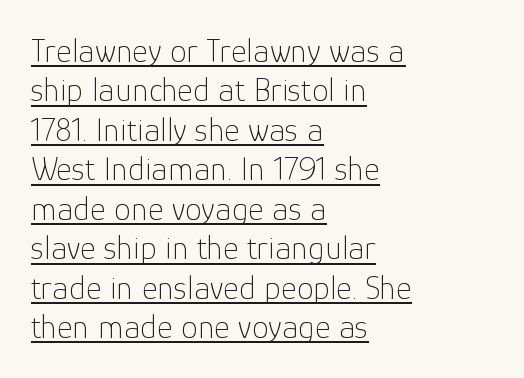
{"serif": "no", "italic": "no", "bold": "no", "weight": "thin", "width": "normal", "stroke_contrast": "low", "x_height": "medium", "monospaced": "no", "underline": "yes", "align": "left", "line_spacing_ratio": 1.16, "letter_spacing": "normal", "letter_spacing_em": 0.0, "glyph_px": 34}
